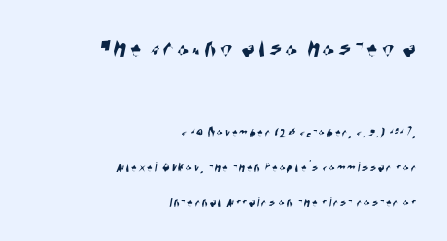
The image shows 28 px condensed sans-serif type; set right-aligned, loose line spacing (2.49x), not underlined; the first (top) block is 2.0x larger; high stroke contrast and a large x-height.
